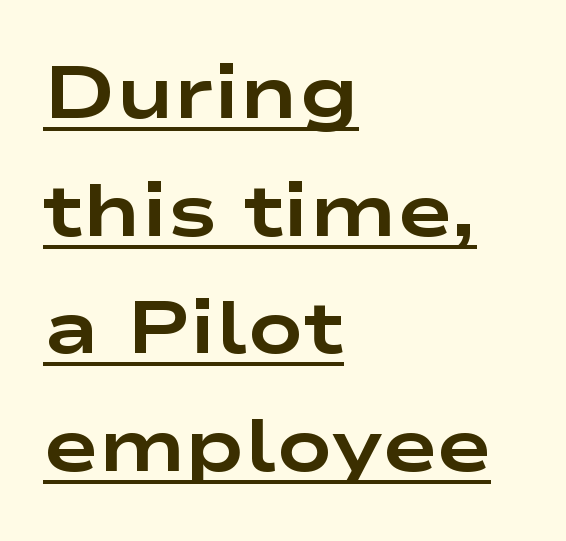
{"serif": "no", "italic": "no", "bold": "yes", "weight": "bold", "width": "wide", "stroke_contrast": "low", "x_height": "medium", "monospaced": "no", "underline": "yes", "align": "left", "line_spacing": "normal", "line_spacing_ratio": 1.59, "letter_spacing": "normal", "letter_spacing_em": 0.0, "glyph_px": 74}
